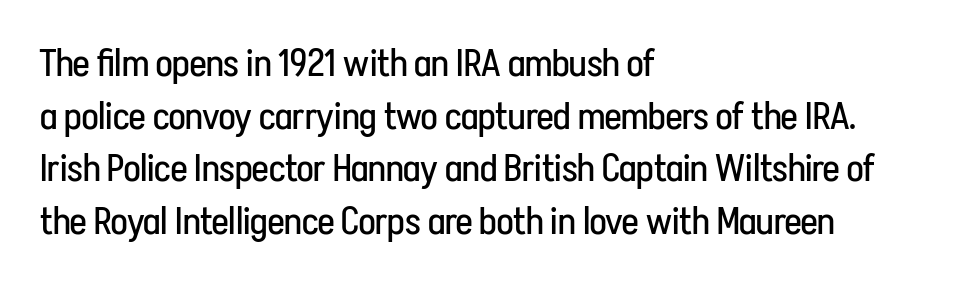
The designer left line spacing at the default. The passage shown has conventional tracking throughout. Every character sits straight up, as roman type does. On a weight scale, this lands at 450 or below.
